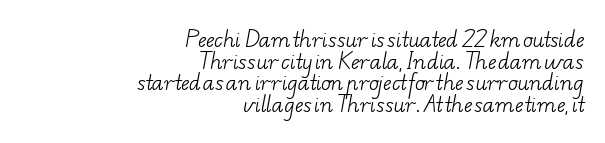
The image shows 20 px text type; set right-aligned, tight line spacing (1.08x), normal letter spacing, not underlined.
